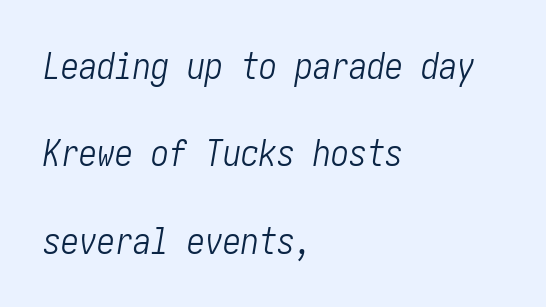
{"italic": "yes", "lean": "right", "slant_degrees": 10, "bold": "no", "weight": "light", "width": "condensed", "stroke_contrast": "low", "x_height": "medium", "underline": "no", "align": "left", "line_spacing": "loose", "line_spacing_ratio": 2.43, "letter_spacing": "normal", "letter_spacing_em": 0.0, "glyph_px": 36}
